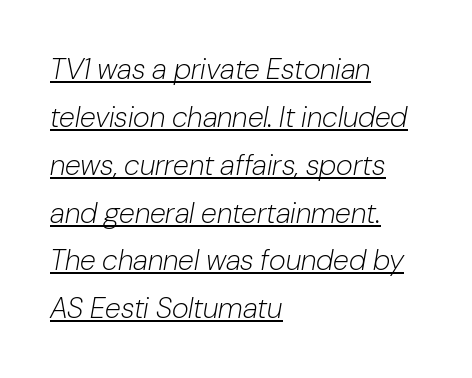
{"italic": "yes", "lean": "right", "slant_degrees": 10, "bold": "no", "weight": "light", "width": "normal", "stroke_contrast": "low", "x_height": "medium", "monospaced": "no", "underline": "yes", "align": "left", "line_spacing": "normal", "line_spacing_ratio": 1.65, "letter_spacing": "normal", "letter_spacing_em": 0.0, "glyph_px": 29}
